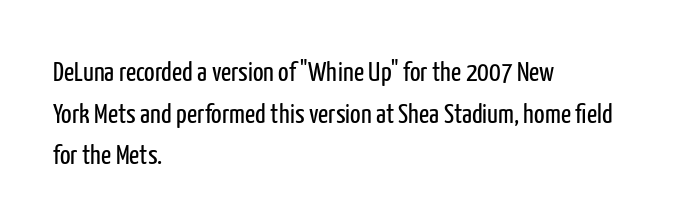
Q: Is the text bold? A: No.
Q: Is the text italic (slanted)? A: No, it is upright.
Q: Is the typeface a serif or a sans-serif typeface? A: Sans-serif.
Q: Is the text underlined? A: No.
Q: How is the paragraph aligned? A: Left-aligned.
Q: Is the spacing between letters normal or unusually wide? A: Normal.
Q: Is the spacing between lines tight, normal or loose? A: Normal.
Q: Width (condensed, normal, or wide)? A: Condensed.
Q: Stroke contrast? A: Low.
Q: x-height? A: Medium.
Q: Monospaced? A: No.
